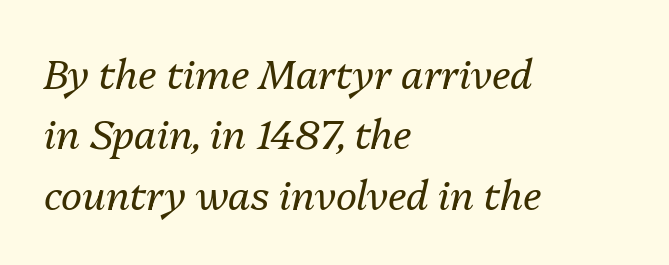
Q: Is the text bold? A: No.
Q: Is the text italic (slanted)? A: Yes, it leans right by about 13 degrees.
Q: Is the text underlined? A: No.
Q: How is the paragraph aligned? A: Left-aligned.
Q: Is the spacing between letters normal or unusually wide? A: Normal.
Q: Is the spacing between lines tight, normal or loose? A: Normal.
Q: Width (condensed, normal, or wide)? A: Normal.
Q: Stroke contrast? A: Medium.
Q: x-height? A: Medium.
Q: Monospaced? A: No.
